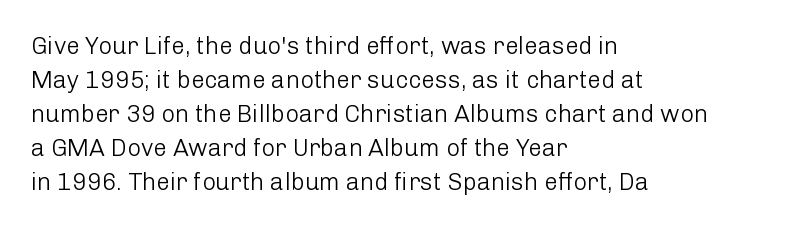
The image shows 24 px text type, upright; set left-aligned, normal line spacing (1.42x), normal letter spacing, not underlined.
